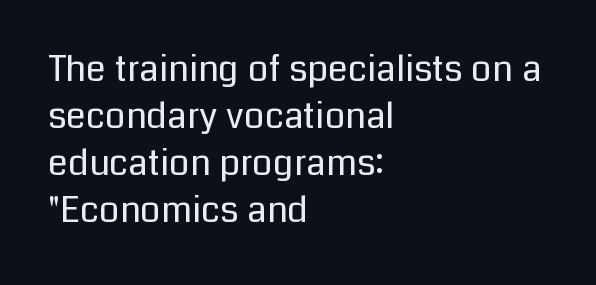
The image shows 36 px regular-weight sans-serif type, upright; set left-aligned, normal line spacing (1.31x), normal letter spacing, not underlined; low stroke contrast and a medium x-height.
